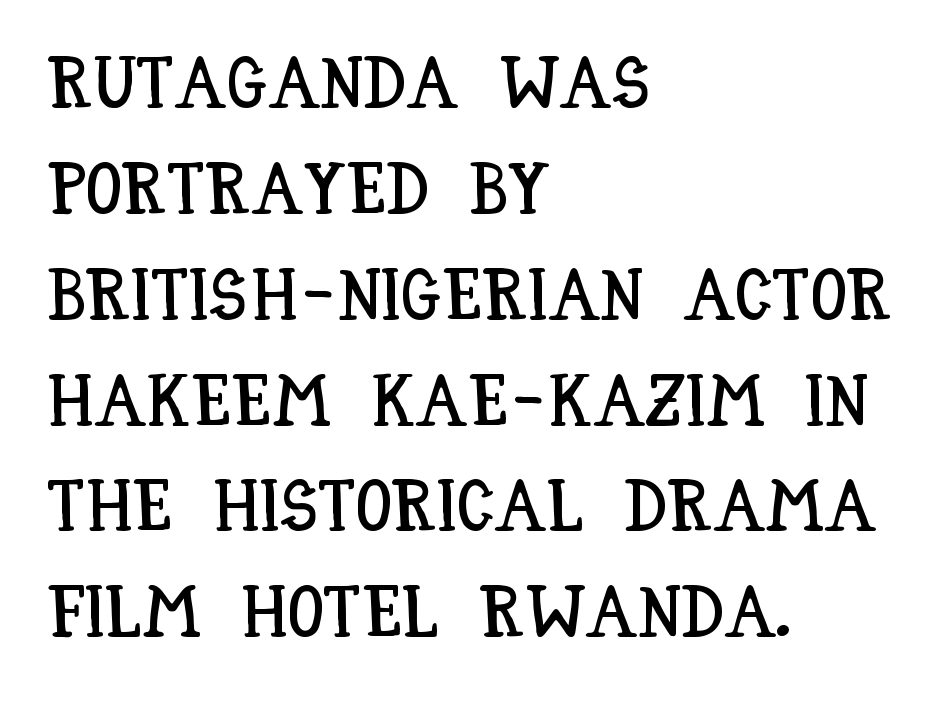
The image shows 72 px condensed type, upright; set left-aligned, normal line spacing (1.47x), normal letter spacing, not underlined; low stroke contrast and a large x-height.
